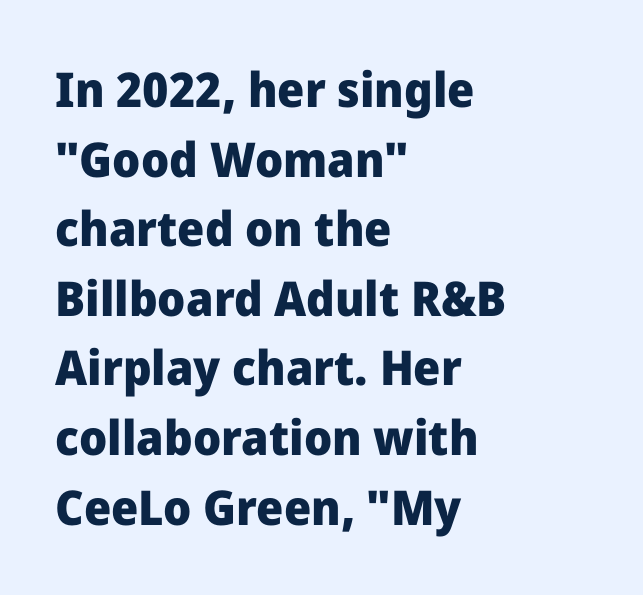
Q: Is the text bold? A: Yes.
Q: Is the text italic (slanted)? A: No, it is upright.
Q: Is the typeface a serif or a sans-serif typeface? A: Sans-serif.
Q: Is the text underlined? A: No.
Q: How is the paragraph aligned? A: Left-aligned.
Q: Is the spacing between letters normal or unusually wide? A: Normal.
Q: Is the spacing between lines tight, normal or loose? A: Normal.
Q: Width (condensed, normal, or wide)? A: Normal.
Q: Stroke contrast? A: Low.
Q: x-height? A: Medium.
Q: Monospaced? A: No.
